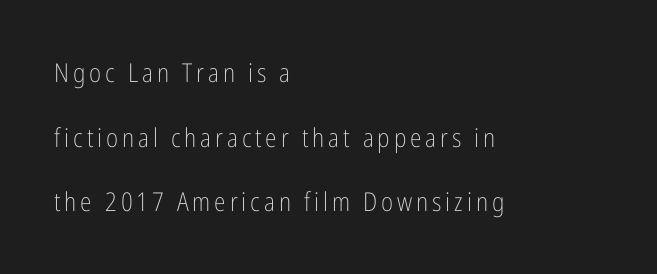
The image shows 26 px text type, upright; set left-aligned, loose line spacing (2.49x), not underlined.
